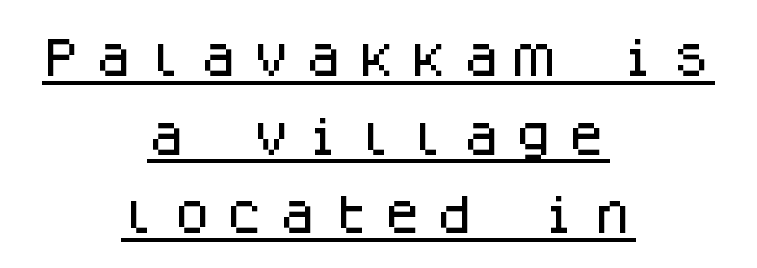
{"serif": "no", "italic": "no", "width": "normal", "stroke_contrast": "low", "x_height": "large", "monospaced": "yes", "underline": "yes", "align": "center", "line_spacing_ratio": 1.87, "letter_spacing": "wide", "letter_spacing_em": 0.25, "glyph_px": 42}
